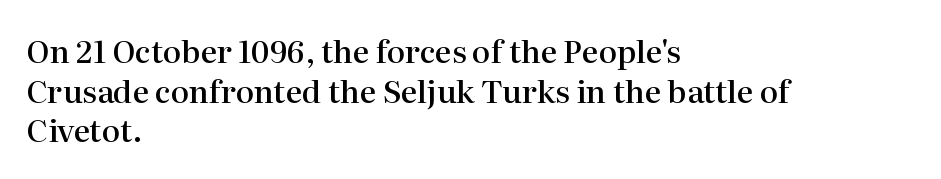
{"serif": "yes", "italic": "no", "bold": "semi", "weight": "semibold", "width": "normal", "stroke_contrast": "high", "x_height": "medium", "monospaced": "no", "underline": "no", "align": "left", "line_spacing": "normal", "line_spacing_ratio": 1.28, "letter_spacing": "normal", "letter_spacing_em": 0.0, "glyph_px": 31}
